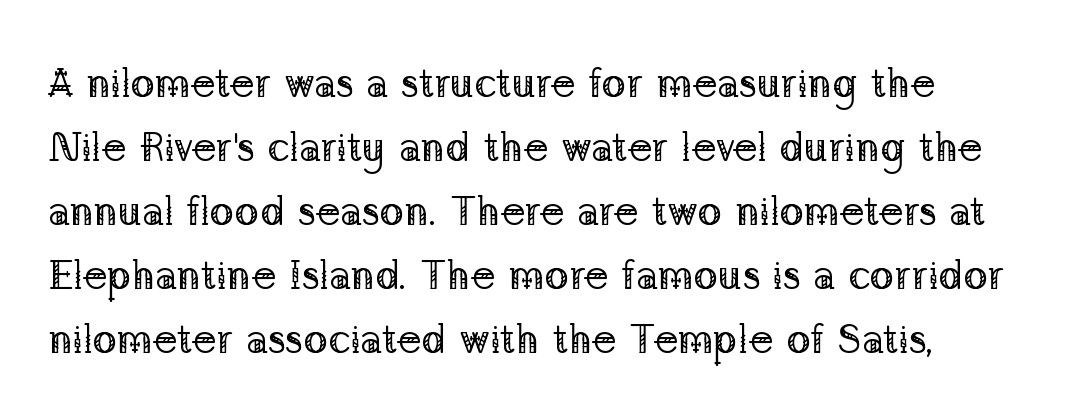
The image shows 41 px regular-weight serif type, upright; set normal line spacing (1.56x), normal letter spacing, not underlined; low stroke contrast and a medium x-height.
